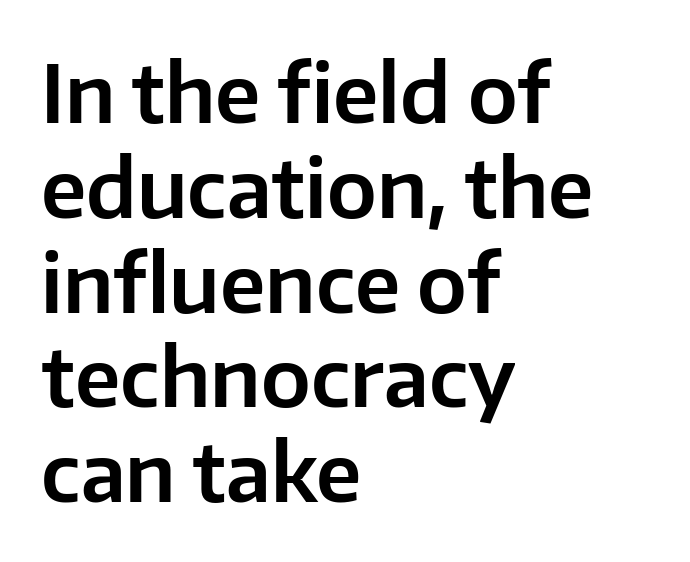
{"serif": "no", "italic": "no", "width": "normal", "stroke_contrast": "low", "x_height": "medium", "monospaced": "no", "underline": "no", "align": "left", "line_spacing_ratio": 1.2, "letter_spacing": "normal", "letter_spacing_em": 0.0, "glyph_px": 79}
